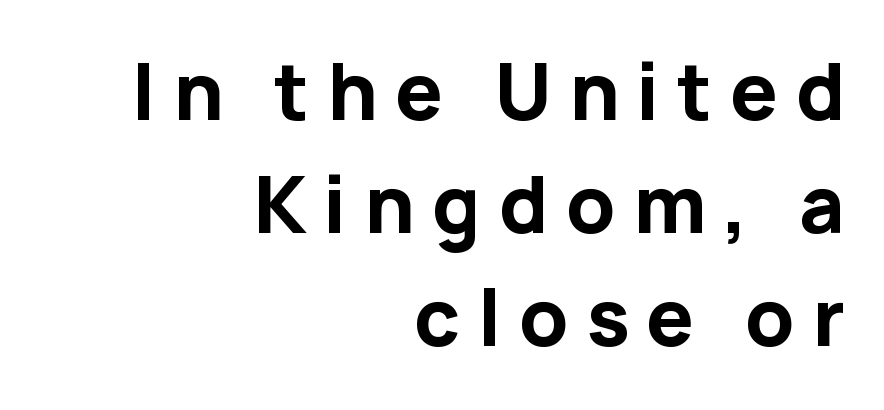
Q: Is the text bold? A: Yes.
Q: Is the text italic (slanted)? A: No, it is upright.
Q: Is the typeface a serif or a sans-serif typeface? A: Sans-serif.
Q: Is the text underlined? A: No.
Q: How is the paragraph aligned? A: Right-aligned.
Q: Is the spacing between letters normal or unusually wide? A: Unusually wide.
Q: Is the spacing between lines tight, normal or loose? A: Normal.
Q: Width (condensed, normal, or wide)? A: Normal.
Q: Stroke contrast? A: Low.
Q: x-height? A: Medium.
Q: Monospaced? A: No.
